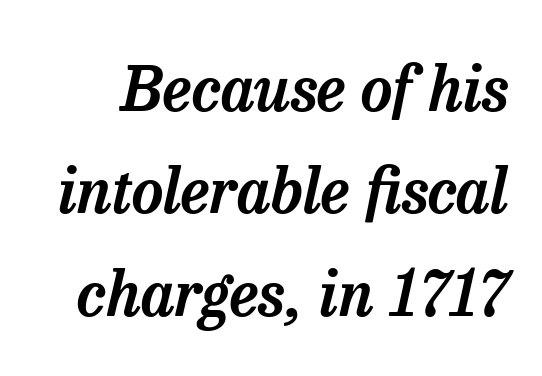
Q: Is the text italic (slanted)? A: Yes, it leans right by about 13 degrees.
Q: Is the typeface a serif or a sans-serif typeface? A: Serif.
Q: Is the text underlined? A: No.
Q: Is the spacing between letters normal or unusually wide? A: Normal.
Q: Is the spacing between lines tight, normal or loose? A: Normal.
Q: Width (condensed, normal, or wide)? A: Normal.
Q: Stroke contrast? A: Low.
Q: x-height? A: Medium.
Q: Monospaced? A: No.
